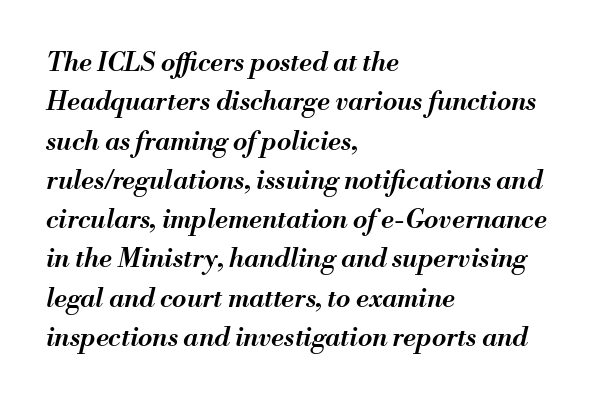
The passage shown has conventional tracking throughout. Does the lettering tilt? It does — this is italic. Visually the block forms a straight wall on the left and a jagged coastline on the right. Every letter is mildly thick-stroked: semibold rather than bold. Notice how descenders clear the ascenders below comfortably — that's standard leading. Plain, unruled lines of type.
